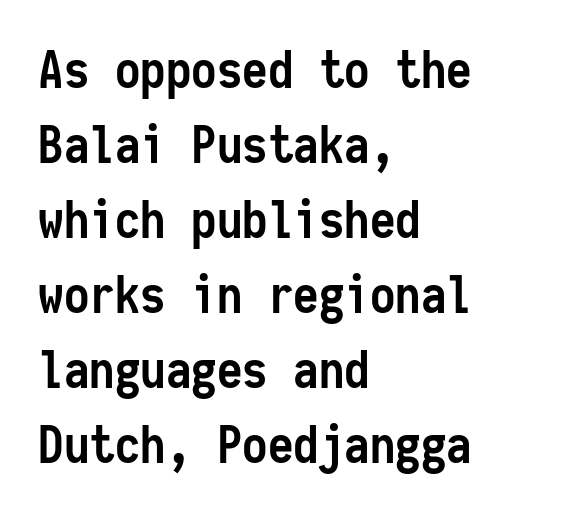
Q: Is the text bold? A: Yes.
Q: Is the text italic (slanted)? A: No, it is upright.
Q: Is the typeface a serif or a sans-serif typeface? A: Sans-serif.
Q: Is the text underlined? A: No.
Q: How is the paragraph aligned? A: Left-aligned.
Q: Is the spacing between letters normal or unusually wide? A: Normal.
Q: Is the spacing between lines tight, normal or loose? A: Normal.
Q: Width (condensed, normal, or wide)? A: Condensed.
Q: Stroke contrast? A: Low.
Q: x-height? A: Medium.
Q: Monospaced? A: Yes.
